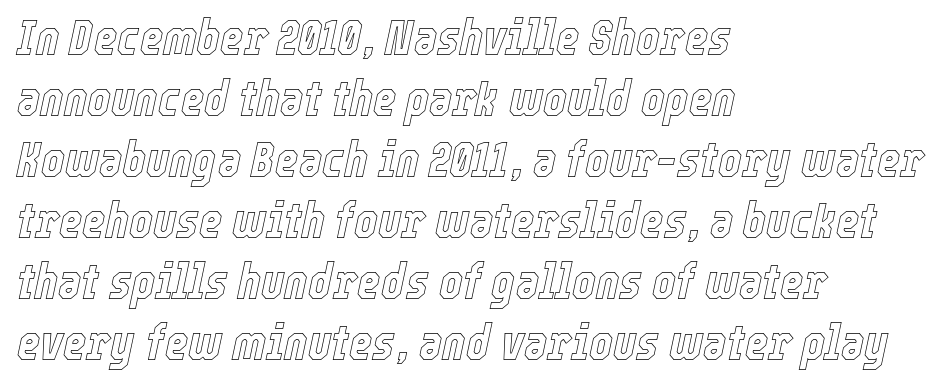
{"italic": "yes", "lean": "right", "slant_degrees": 12, "width": "condensed", "x_height": "medium", "monospaced": "no", "underline": "no", "align": "left", "line_spacing_ratio": 1.22, "letter_spacing": "normal", "letter_spacing_em": 0.0, "glyph_px": 50}
